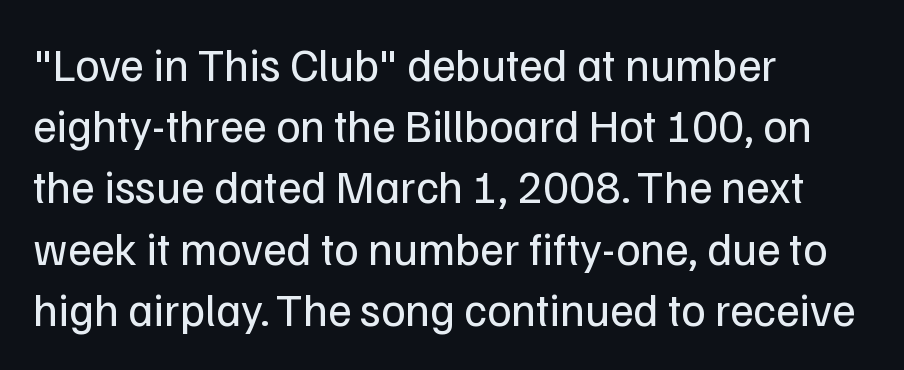
The image shows 46 px regular-weight sans-serif type, upright; set left-aligned, normal line spacing (1.33x), normal letter spacing, not underlined; low stroke contrast and a medium x-height.
